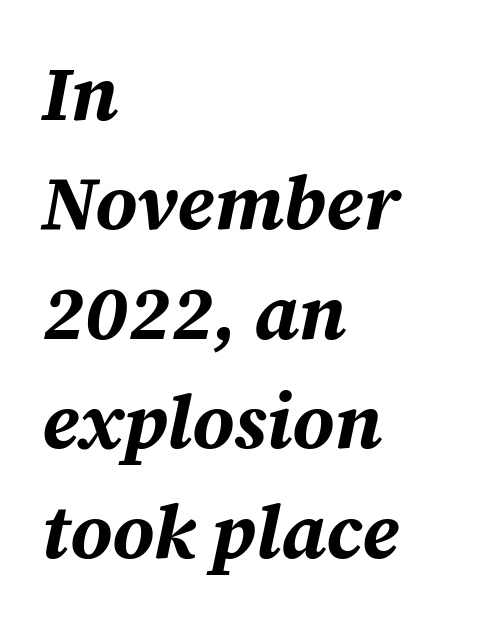
{"italic": "yes", "lean": "right", "slant_degrees": 12, "bold": "yes", "weight": "bold", "width": "normal", "stroke_contrast": "medium", "x_height": "medium", "monospaced": "no", "underline": "no", "align": "left", "line_spacing": "normal", "line_spacing_ratio": 1.44, "letter_spacing": "normal", "letter_spacing_em": 0.0, "glyph_px": 76}
